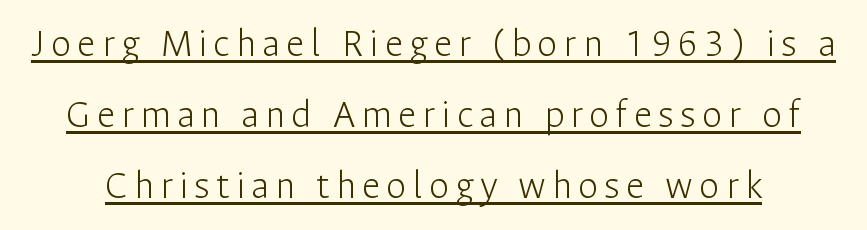
{"serif": "no", "italic": "no", "bold": "no", "weight": "light", "width": "normal", "stroke_contrast": "low", "x_height": "medium", "monospaced": "no", "underline": "yes", "line_spacing_ratio": 1.73, "glyph_px": 41}
